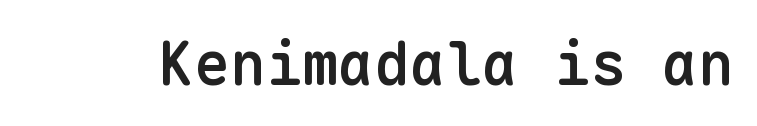
{"serif": "no", "italic": "no", "bold": "semi", "weight": "semibold", "width": "normal", "stroke_contrast": "low", "x_height": "medium", "monospaced": "yes", "underline": "no", "letter_spacing": "normal", "letter_spacing_em": 0.0, "glyph_px": 60}
